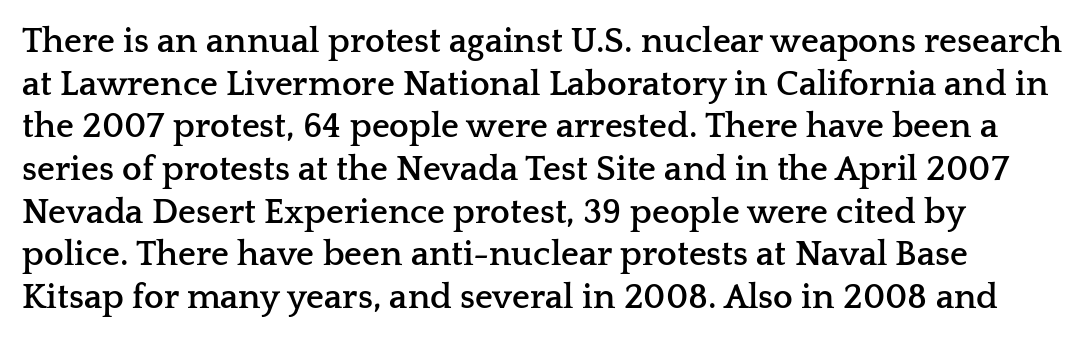
The rendering uses natural spacing where letterforms have individual widths. How are the letters spaced? Ordinarily, with no added tracking. Check under the words: just untouched page. Serif or sans? Serif — the stroke terminals have little feet.
